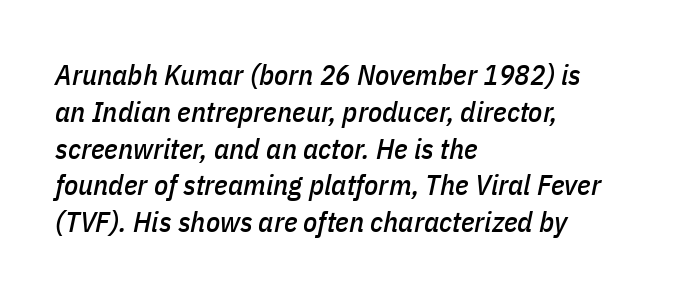
{"italic": "yes", "lean": "right", "slant_degrees": 11, "width": "condensed", "stroke_contrast": "low", "x_height": "medium", "monospaced": "no", "underline": "no", "align": "left", "line_spacing": "normal", "line_spacing_ratio": 1.27, "letter_spacing": "normal", "letter_spacing_em": 0.0, "glyph_px": 29}
